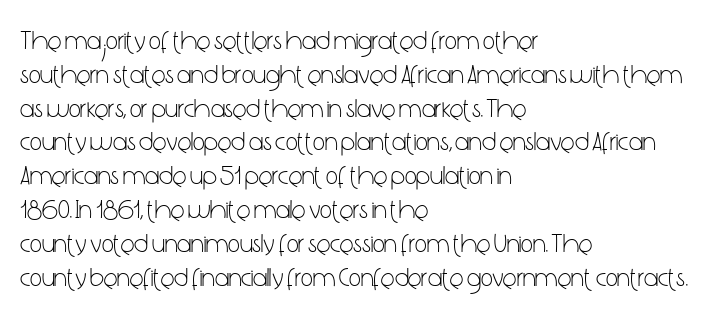
Q: Is the text bold? A: No.
Q: Is the text italic (slanted)? A: No, it is upright.
Q: Is the text underlined? A: No.
Q: How is the paragraph aligned? A: Left-aligned.
Q: Is the spacing between letters normal or unusually wide? A: Normal.
Q: Is the spacing between lines tight, normal or loose? A: Normal.
